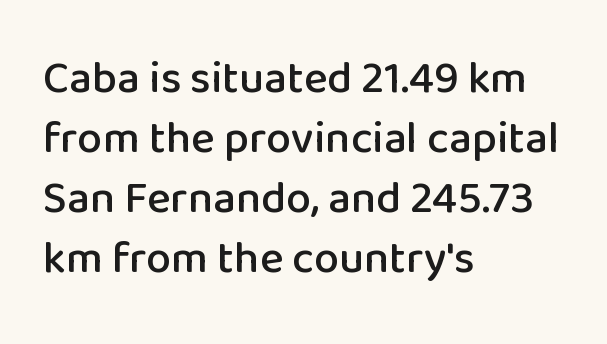
Alignment: flush left. The type family on display is of the sans-serif kind. A typesetter would call this leading conventional body-copy spacing. The letterforms sit shoulder to shoulder at normal distance. Nobody drew a line under any word here. Notice how the stems are strictly vertical — no italics here.
